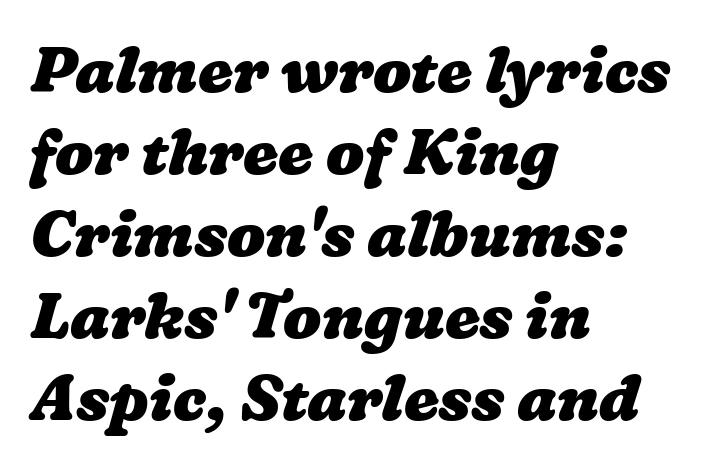
The image shows 63 px heavy, wide type; set left-aligned, normal line spacing (1.3x), normal letter spacing, not underlined; low stroke contrast and a medium x-height.
